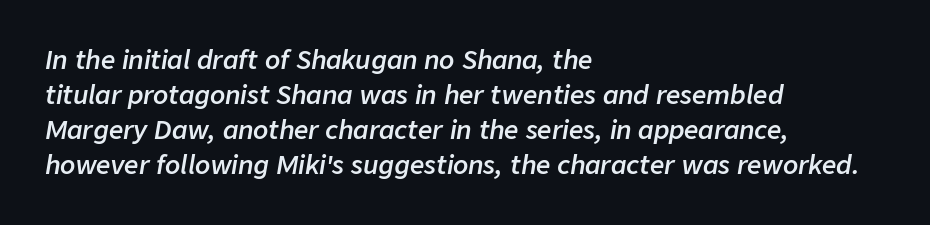
Every character sits at an angle, as italics do. I'd describe the lettering as semibold — firm but not a full bold. Each row of text sits above clean, open space. Every row of glyphs begins at an identical x-position on the left.
